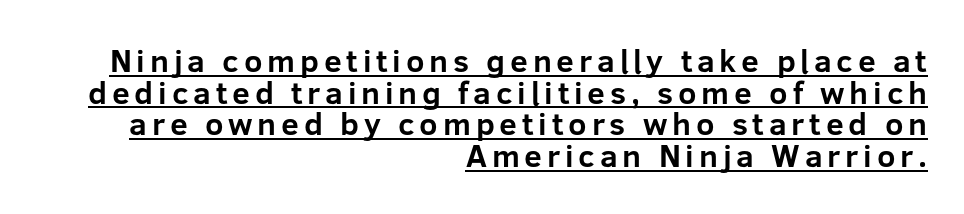
The image shows 32 px bold sans-serif type, upright; set right-aligned, tight line spacing (0.99x), underlined; low stroke contrast and a medium x-height.
